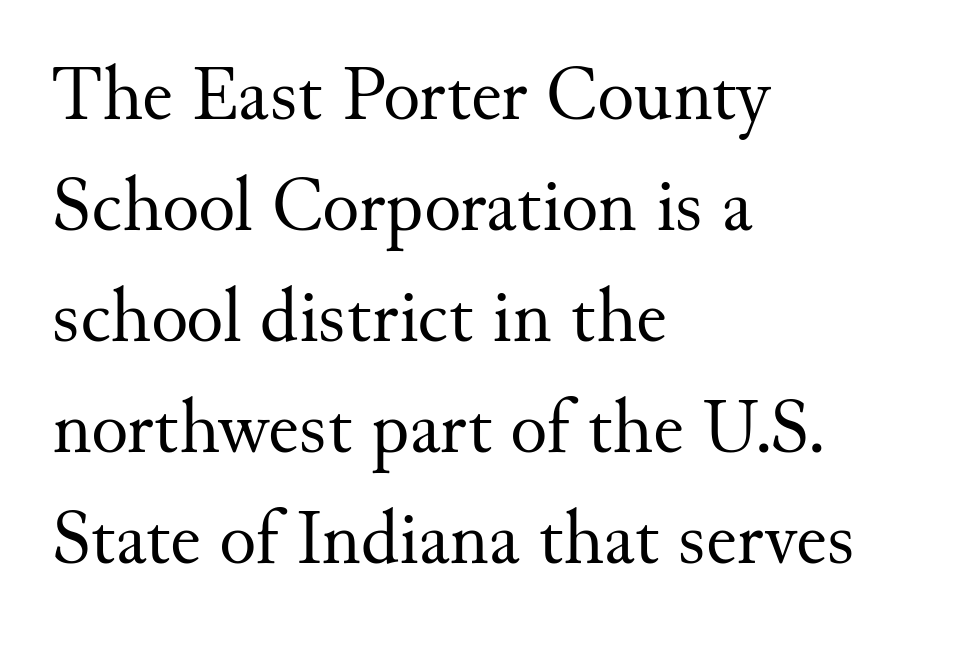
Line beginnings align vertically; line endings do not. Quick note: not italic, upright. Regular leading. The strokes carry an ordinary text weight at most. The passage shown is typed in a proportional face where columns would drift.
